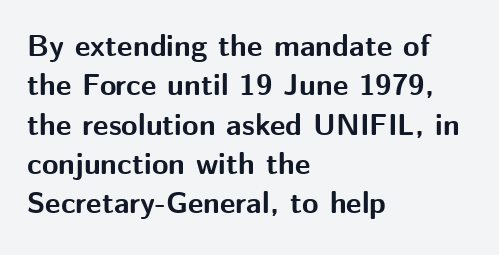
Q: Is the text bold? A: Yes.
Q: Is the text italic (slanted)? A: No, it is upright.
Q: Is the typeface a serif or a sans-serif typeface? A: Sans-serif.
Q: Is the text underlined? A: No.
Q: How is the paragraph aligned? A: Left-aligned.
Q: Is the spacing between letters normal or unusually wide? A: Normal.
Q: Is the spacing between lines tight, normal or loose? A: Normal.
Q: Width (condensed, normal, or wide)? A: Normal.
Q: Stroke contrast? A: Medium.
Q: x-height? A: Medium.
Q: Monospaced? A: No.
